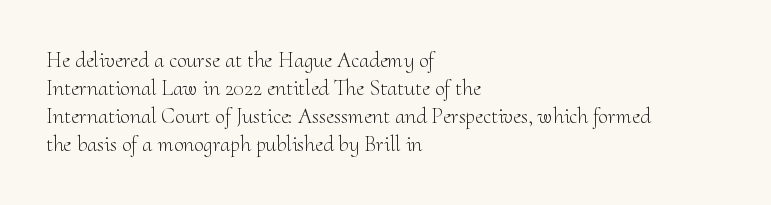
{"italic": "no", "bold": "no", "underline": "no", "align": "left", "line_spacing": "normal", "line_spacing_ratio": 1.28, "letter_spacing": "normal", "letter_spacing_em": 0.0, "glyph_px": 22}
